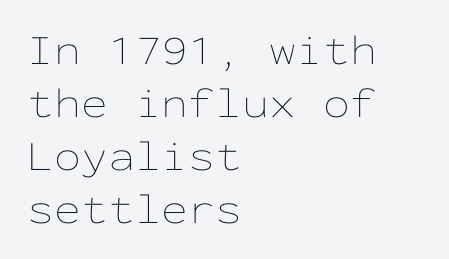
{"italic": "no", "bold": "no", "weight": "thin", "width": "wide", "stroke_contrast": "low", "x_height": "medium", "monospaced": "yes", "underline": "no", "align": "left", "line_spacing_ratio": 1.23, "letter_spacing": "normal", "letter_spacing_em": 0.0, "glyph_px": 43}
